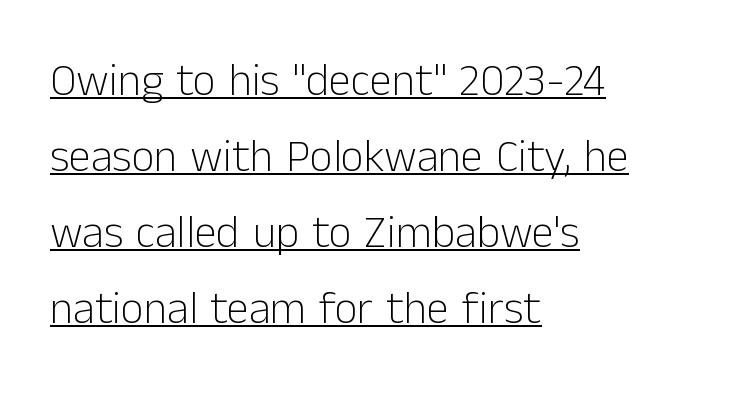
Q: Is the text bold? A: No.
Q: Is the text italic (slanted)? A: No, it is upright.
Q: Is the typeface a serif or a sans-serif typeface? A: Sans-serif.
Q: Is the text underlined? A: Yes.
Q: How is the paragraph aligned? A: Left-aligned.
Q: Is the spacing between letters normal or unusually wide? A: Normal.
Q: Is the spacing between lines tight, normal or loose? A: Normal.
Q: Width (condensed, normal, or wide)? A: Normal.
Q: Stroke contrast? A: Low.
Q: x-height? A: Medium.
Q: Monospaced? A: No.
